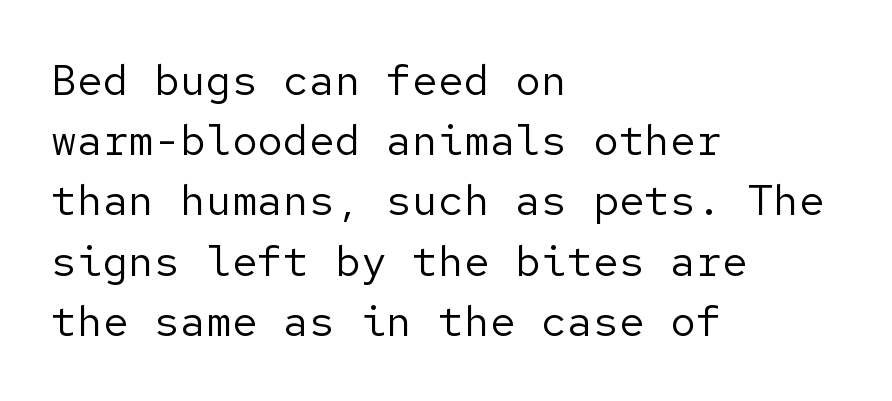
{"serif": "no", "italic": "no", "bold": "no", "weight": "regular", "width": "normal", "stroke_contrast": "low", "x_height": "medium", "underline": "no", "align": "left", "line_spacing": "normal", "line_spacing_ratio": 1.4, "letter_spacing": "normal", "letter_spacing_em": 0.0, "glyph_px": 43}
